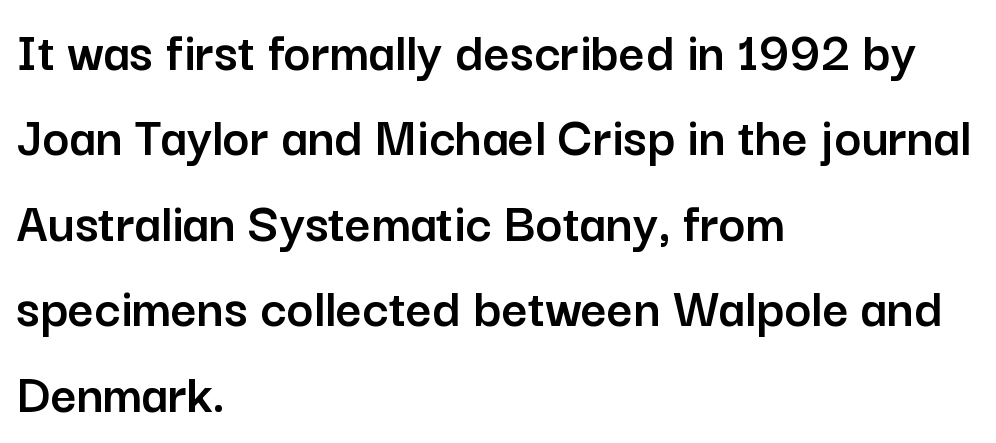
{"serif": "no", "italic": "no", "width": "normal", "stroke_contrast": "low", "x_height": "medium", "monospaced": "no", "underline": "no", "align": "left", "line_spacing": "normal", "line_spacing_ratio": 1.5, "letter_spacing": "normal", "letter_spacing_em": 0.0, "glyph_px": 57}
